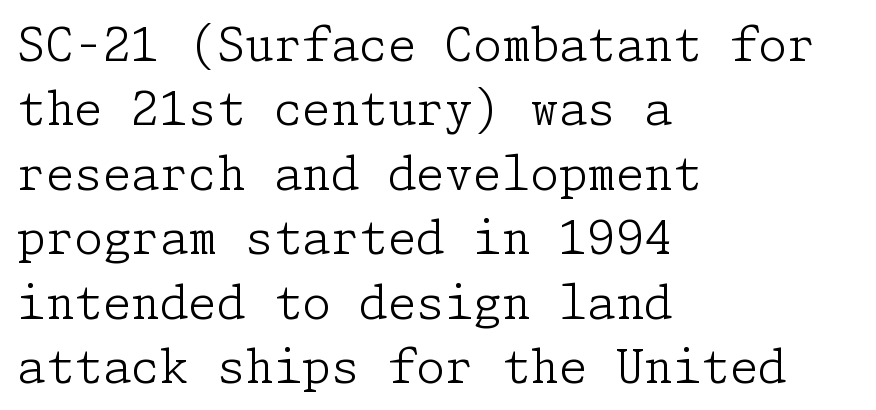
{"serif": "yes", "italic": "no", "bold": "no", "weight": "light", "width": "normal", "stroke_contrast": "low", "x_height": "medium", "underline": "no", "align": "left", "line_spacing": "normal", "line_spacing_ratio": 1.4, "letter_spacing": "normal", "letter_spacing_em": 0.0, "glyph_px": 46}
